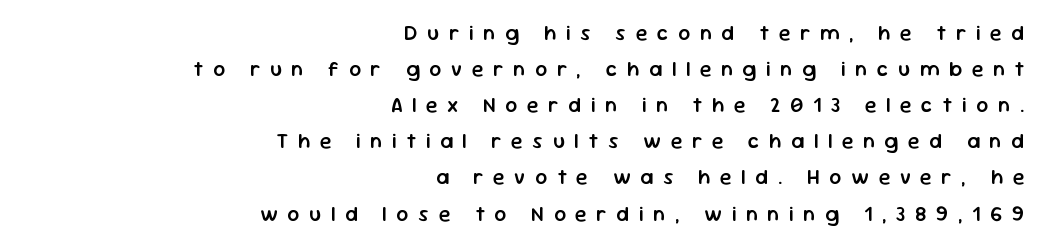
Caption: expanded tracking, letters set apart. Plain, unruled lines of type. Alignment: flush right. Emphasis by weight is partial: semibold. You can tell it's not italic because the verticals are truly vertical.
